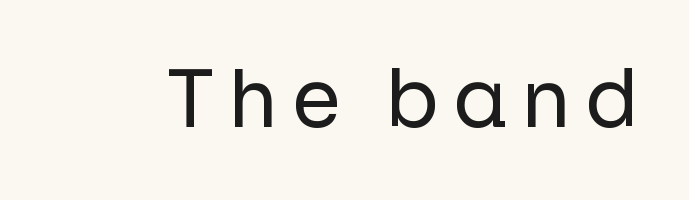
Q: Is the text bold? A: No.
Q: Is the text italic (slanted)? A: No, it is upright.
Q: Is the typeface a serif or a sans-serif typeface? A: Sans-serif.
Q: Is the text underlined? A: No.
Q: Width (condensed, normal, or wide)? A: Normal.
Q: Stroke contrast? A: Low.
Q: x-height? A: Medium.
Q: Monospaced? A: No.
